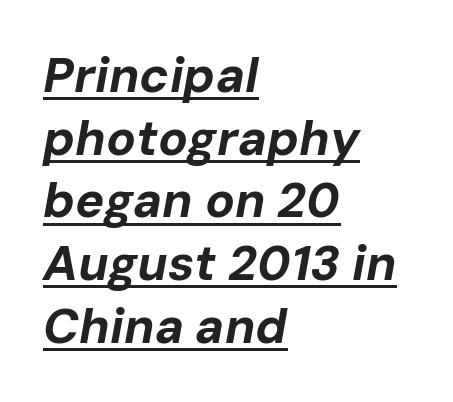
Q: Is the text bold? A: Yes.
Q: Is the text italic (slanted)? A: Yes, it leans right by about 10 degrees.
Q: Is the text underlined? A: Yes.
Q: How is the paragraph aligned? A: Left-aligned.
Q: Is the spacing between letters normal or unusually wide? A: Normal.
Q: Is the spacing between lines tight, normal or loose? A: Normal.
Q: Width (condensed, normal, or wide)? A: Normal.
Q: Stroke contrast? A: Low.
Q: x-height? A: Medium.
Q: Monospaced? A: No.
